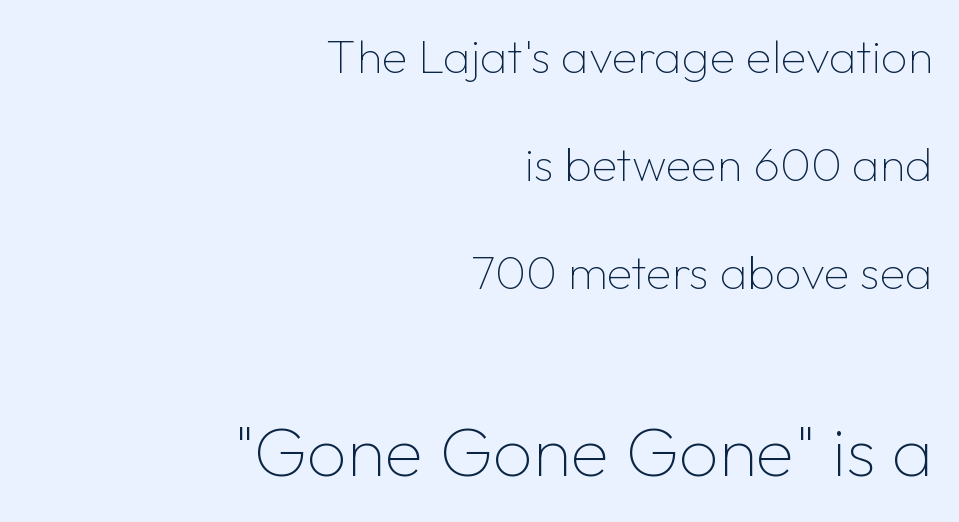
The image shows 70 px thin sans-serif type, upright; set right-aligned, loose line spacing (2.3x), normal letter spacing, not underlined; the second (bottom) block is 1.49x larger; low stroke contrast and a medium x-height.
